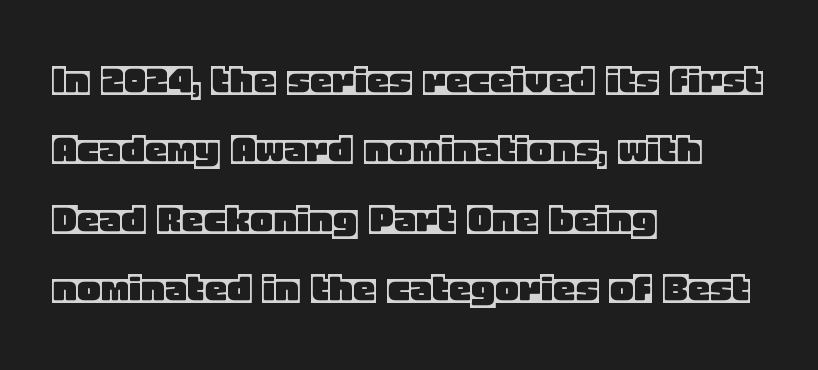
Q: Is the text italic (slanted)? A: No, it is upright.
Q: Is the text underlined? A: No.
Q: How is the paragraph aligned? A: Left-aligned.
Q: Is the spacing between letters normal or unusually wide? A: Normal.
Q: Is the spacing between lines tight, normal or loose? A: Normal.
Q: Width (condensed, normal, or wide)? A: Normal.
Q: x-height? A: Large.
Q: Monospaced? A: No.
